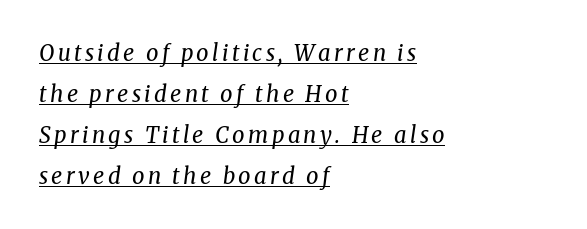
The image shows 22 px text type, italic (leaning right); set left-aligned, line spacing 1.86x, underlined.
